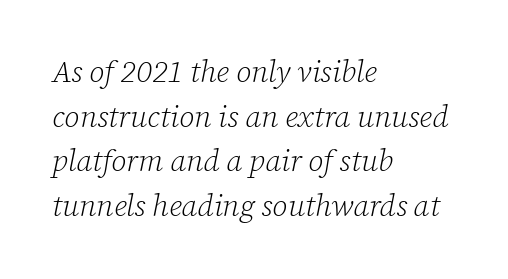
In CSS terms this would be text-align: left. Is the type heavy? It reads as light-to-regular instead. Decoration check: the copy has no underline. Would a proofreader flag this as italicized? Yes. This rendering leaves character spacing at its baseline value. You could not count columns in this text — the font is proportionally spaced.
